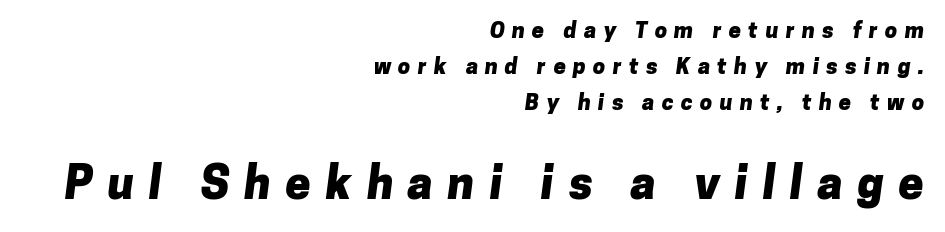
The image shows 45 px heavy sans-serif type; set right-aligned, normal line spacing (1.63x), unusually wide letter spacing (+0.33 em), not underlined; the second (bottom) block is 2.05x larger; low stroke contrast and a medium x-height.
